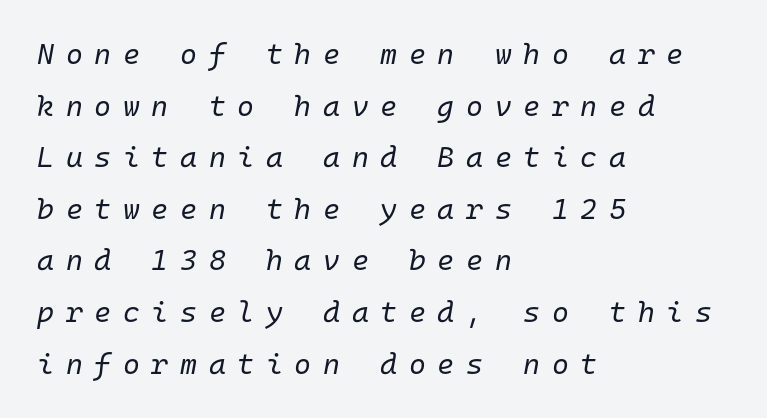
Q: Is the text bold? A: No.
Q: Is the text italic (slanted)? A: Yes, it leans right by about 10 degrees.
Q: Is the text underlined? A: No.
Q: How is the paragraph aligned? A: Left-aligned.
Q: Is the spacing between letters normal or unusually wide? A: Unusually wide.
Q: Width (condensed, normal, or wide)? A: Normal.
Q: Stroke contrast? A: Low.
Q: x-height? A: Medium.
Q: Monospaced? A: Yes.
